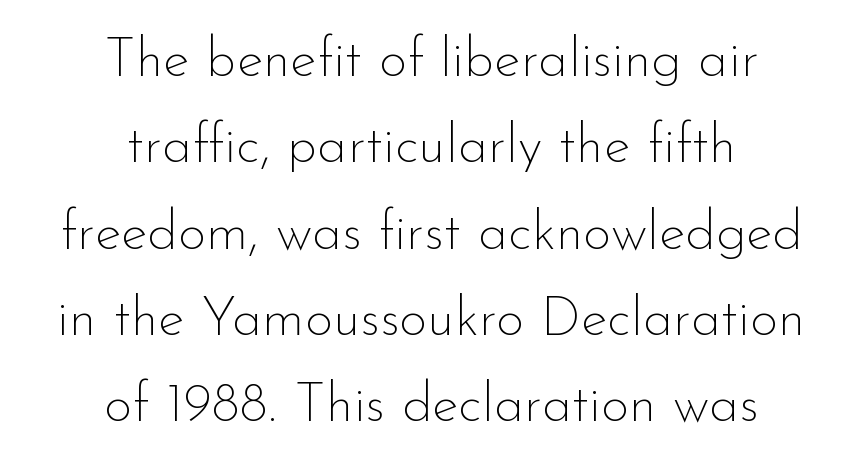
Q: Is the text bold? A: No.
Q: Is the text italic (slanted)? A: No, it is upright.
Q: Is the typeface a serif or a sans-serif typeface? A: Sans-serif.
Q: Is the text underlined? A: No.
Q: How is the paragraph aligned? A: Centered.
Q: Is the spacing between letters normal or unusually wide? A: Normal.
Q: Is the spacing between lines tight, normal or loose? A: Normal.
Q: Width (condensed, normal, or wide)? A: Normal.
Q: Stroke contrast? A: Low.
Q: x-height? A: Small.
Q: Monospaced? A: No.
